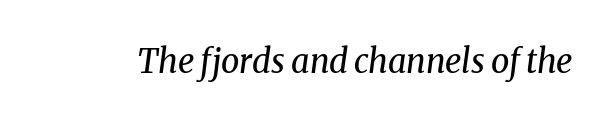
Q: Is the text bold? A: No.
Q: Is the text italic (slanted)? A: Yes, it leans right by about 8 degrees.
Q: Is the typeface a serif or a sans-serif typeface? A: Serif.
Q: Is the text underlined? A: No.
Q: Is the spacing between letters normal or unusually wide? A: Normal.
Q: Width (condensed, normal, or wide)? A: Normal.
Q: Stroke contrast? A: Medium.
Q: x-height? A: Medium.
Q: Monospaced? A: No.
